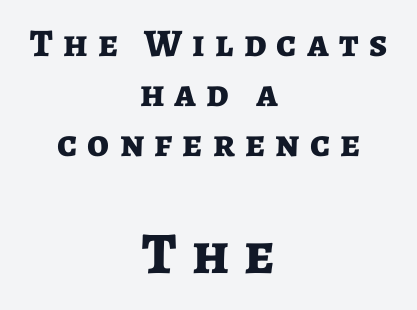
{"serif": "no", "italic": "no", "bold": "yes", "weight": "bold", "width": "normal", "stroke_contrast": "low", "x_height": "medium", "monospaced": "no", "underline": "no", "align": "center", "line_spacing": "normal", "line_spacing_ratio": 1.28, "letter_spacing": "wide", "letter_spacing_em": 0.26, "larger_block": "second", "size_ratio": 1.51, "glyph_px": 59}
